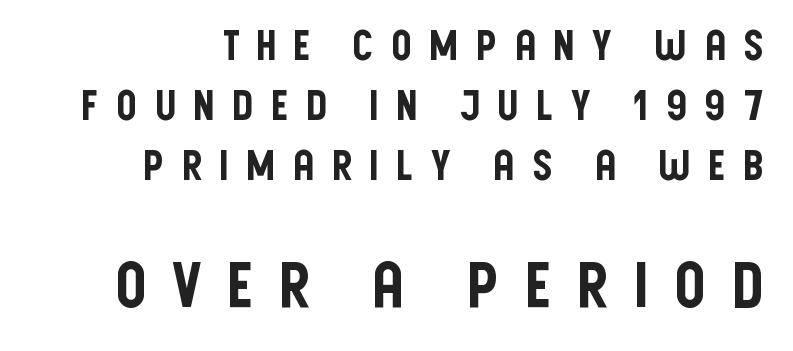
Q: Is the text italic (slanted)? A: No, it is upright.
Q: Is the typeface a serif or a sans-serif typeface? A: Sans-serif.
Q: Is the text underlined? A: No.
Q: How is the paragraph aligned? A: Right-aligned.
Q: Is the spacing between letters normal or unusually wide? A: Unusually wide.
Q: Is the spacing between lines tight, normal or loose? A: Normal.
Q: Which block of text is set in a larger size, the first (top) or the second (bottom)? A: The second (bottom) one.
Q: Width (condensed, normal, or wide)? A: Condensed.
Q: Stroke contrast? A: Low.
Q: x-height? A: Large.
Q: Monospaced? A: No.
